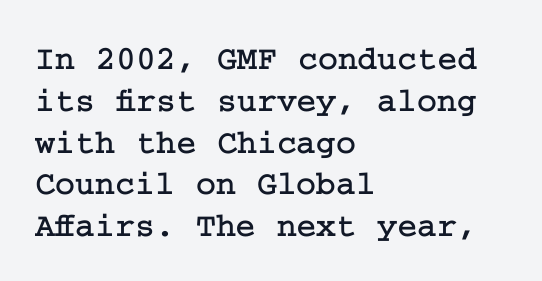
The image shows 34 px serif type, upright; set left-aligned, line spacing 1.23x, normal letter spacing, not underlined; low stroke contrast and a medium x-height.
